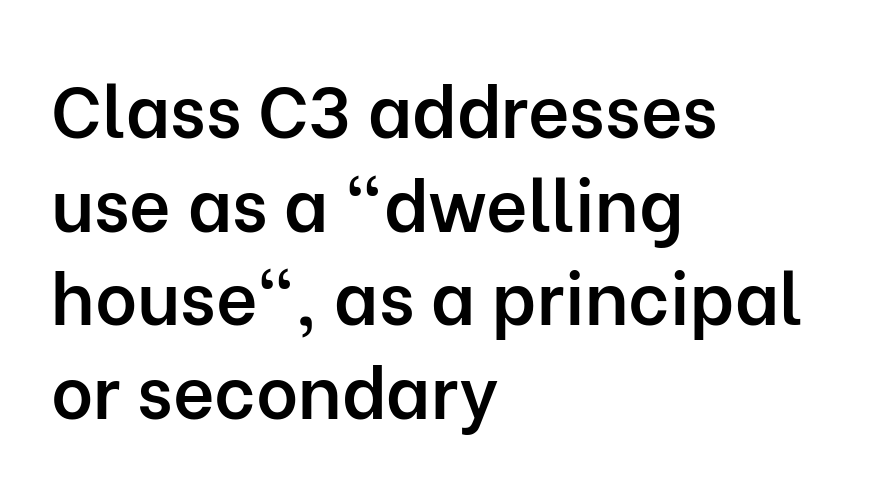
The image shows 72 px semibold sans-serif type, upright; set left-aligned, normal line spacing (1.3x), normal letter spacing, not underlined; low stroke contrast and a medium x-height.
